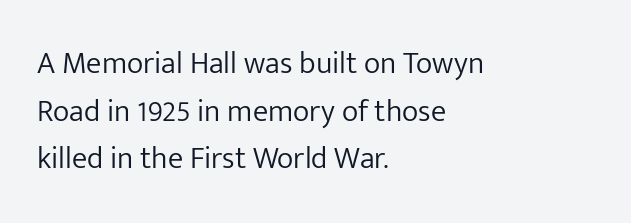
Q: Is the text bold? A: No.
Q: Is the text italic (slanted)? A: No, it is upright.
Q: Is the typeface a serif or a sans-serif typeface? A: Sans-serif.
Q: Is the text underlined? A: No.
Q: How is the paragraph aligned? A: Left-aligned.
Q: Is the spacing between letters normal or unusually wide? A: Normal.
Q: Is the spacing between lines tight, normal or loose? A: Normal.
Q: Width (condensed, normal, or wide)? A: Normal.
Q: Stroke contrast? A: Low.
Q: x-height? A: Medium.
Q: Monospaced? A: No.
